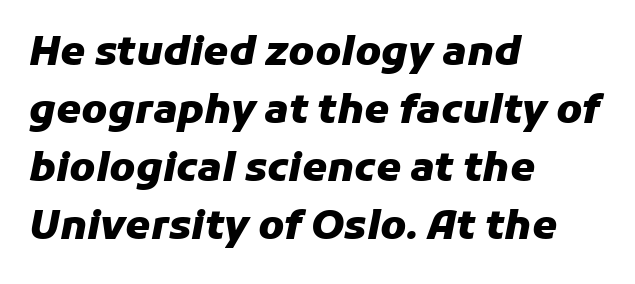
The image shows 40 px heavy type, italic (leaning right); set left-aligned, normal line spacing (1.45x), normal letter spacing, not underlined; low stroke contrast and a medium x-height.
